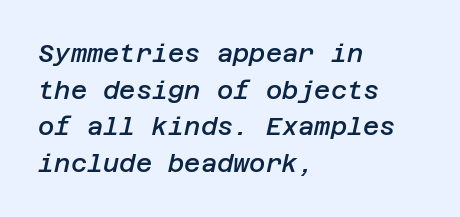
{"italic": "yes", "lean": "right", "slant_degrees": 12, "bold": "semi", "underline": "no", "align": "left", "line_spacing": "normal", "line_spacing_ratio": 1.47, "letter_spacing": "normal", "letter_spacing_em": 0.0, "glyph_px": 25}
